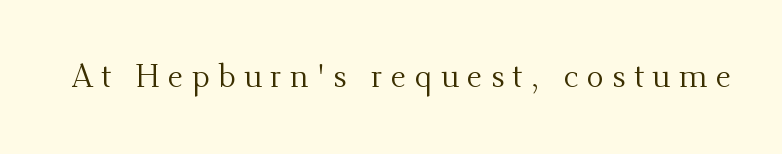
{"serif": "yes", "italic": "no", "bold": "no", "weight": "regular", "width": "normal", "stroke_contrast": "medium", "x_height": "small", "monospaced": "no", "underline": "no", "letter_spacing": "wide", "letter_spacing_em": 0.26, "glyph_px": 32}
